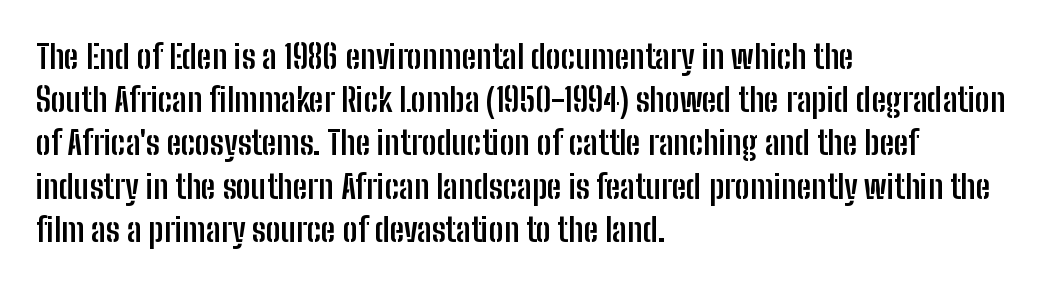
Q: Is the text bold? A: Yes.
Q: Is the text italic (slanted)? A: No, it is upright.
Q: Is the typeface a serif or a sans-serif typeface? A: Sans-serif.
Q: Is the text underlined? A: No.
Q: How is the paragraph aligned? A: Left-aligned.
Q: Is the spacing between letters normal or unusually wide? A: Normal.
Q: Is the spacing between lines tight, normal or loose? A: Normal.
Q: Width (condensed, normal, or wide)? A: Condensed.
Q: Stroke contrast? A: Low.
Q: x-height? A: Medium.
Q: Monospaced? A: No.
